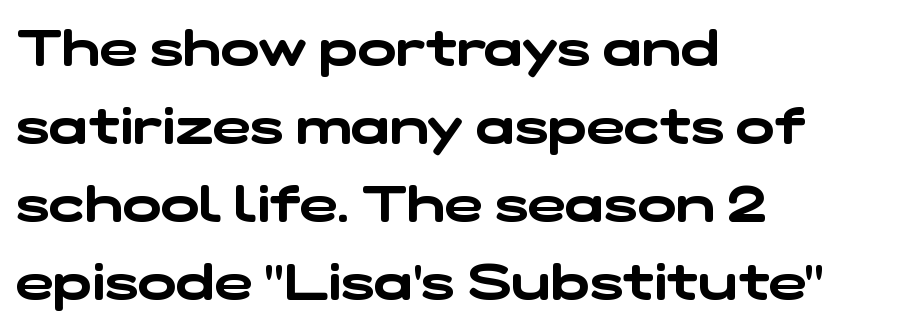
Q: Is the typeface a serif or a sans-serif typeface? A: Sans-serif.
Q: Is the text underlined? A: No.
Q: How is the paragraph aligned? A: Left-aligned.
Q: Is the spacing between letters normal or unusually wide? A: Normal.
Q: Is the spacing between lines tight, normal or loose? A: Normal.
Q: Width (condensed, normal, or wide)? A: Wide.
Q: Stroke contrast? A: Low.
Q: x-height? A: Medium.
Q: Monospaced? A: No.
